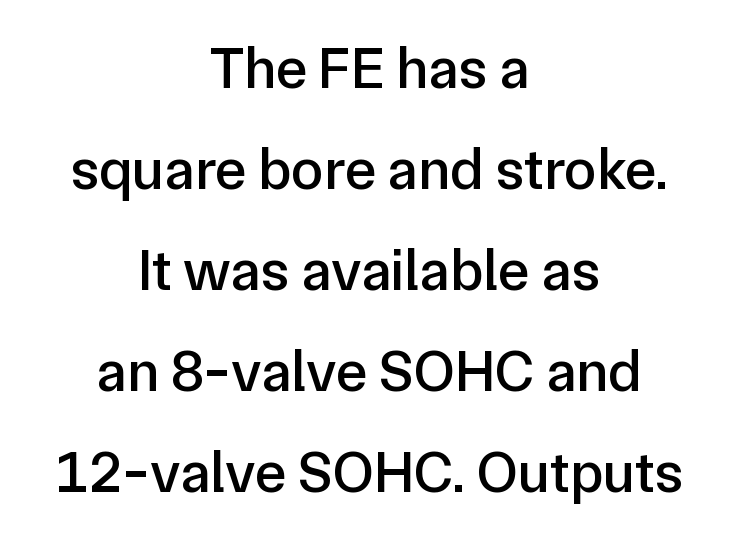
Honestly, there is no underline to notice here at all. Line starts and ends both wander, symmetrically. These lines were composed using upright roman letters. The rendering uses natural spacing where letterforms have individual widths.
